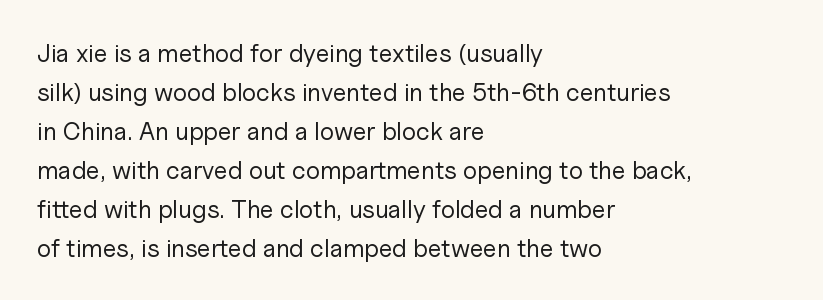
{"italic": "no", "bold": "no", "underline": "no", "align": "left", "line_spacing": "normal", "line_spacing_ratio": 1.56, "letter_spacing": "normal", "letter_spacing_em": 0.0, "glyph_px": 25}
